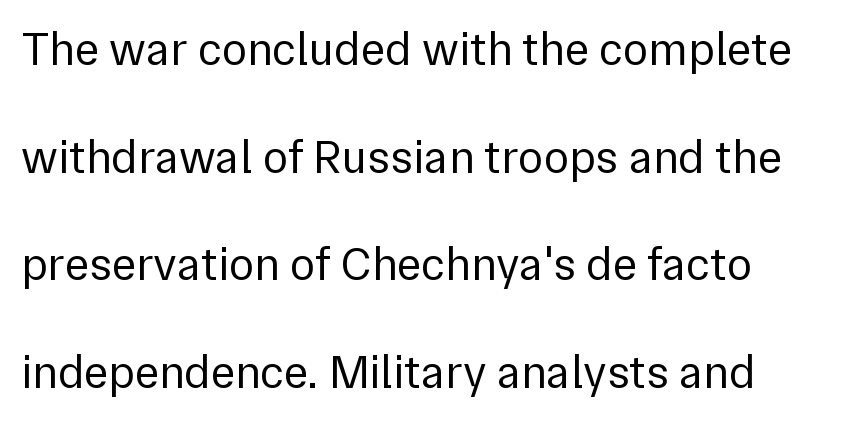
The image shows 47 px regular-weight sans-serif type, upright; set loose line spacing (2.29x), normal letter spacing, not underlined; a medium x-height.
